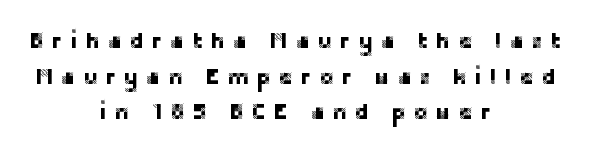
Q: Is the text italic (slanted)? A: No, it is upright.
Q: Is the text underlined? A: No.
Q: How is the paragraph aligned? A: Centered.
Q: Is the spacing between letters normal or unusually wide? A: Unusually wide.
Q: Is the spacing between lines tight, normal or loose? A: Normal.
